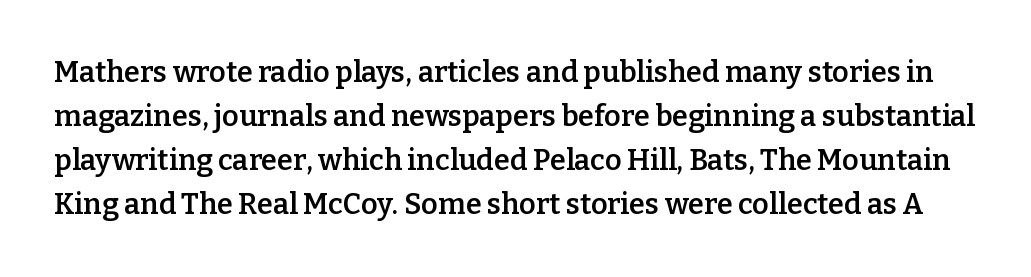
The image shows 29 px semibold serif type, upright; set normal line spacing (1.52x), normal letter spacing, not underlined; low stroke contrast and a medium x-height.
